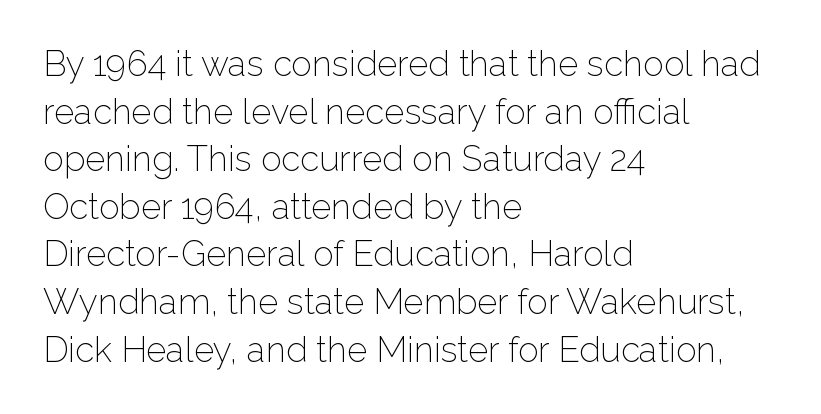
Q: Is the text bold? A: No.
Q: Is the text italic (slanted)? A: No, it is upright.
Q: Is the typeface a serif or a sans-serif typeface? A: Sans-serif.
Q: Is the text underlined? A: No.
Q: How is the paragraph aligned? A: Left-aligned.
Q: Is the spacing between letters normal or unusually wide? A: Normal.
Q: Is the spacing between lines tight, normal or loose? A: Normal.
Q: Width (condensed, normal, or wide)? A: Normal.
Q: Stroke contrast? A: Low.
Q: x-height? A: Medium.
Q: Monospaced? A: No.
